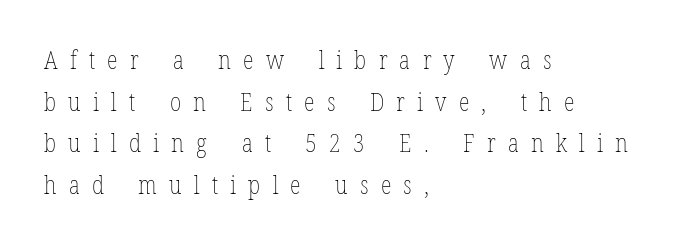
Quick note: underline off. The font sits on the lighter half of the weight spectrum, regular included. This sample uses expanded letter spacing, leaving extra air between glyphs. Every row of glyphs begins at an identical x-position on the left. A typesetter would mark this as roman, not italic. The space between consecutive lines is moderate.
